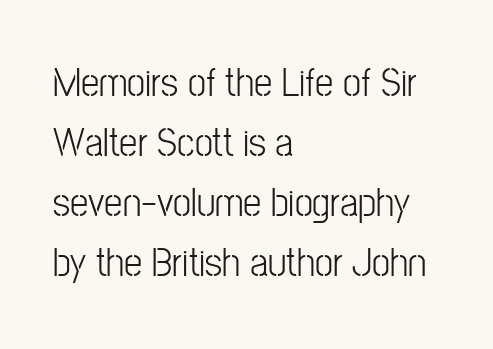
The image shows 41 px light, condensed sans-serif type, upright; set left-aligned, normal line spacing (1.46x), normal letter spacing, not underlined; low stroke contrast and a medium x-height.
